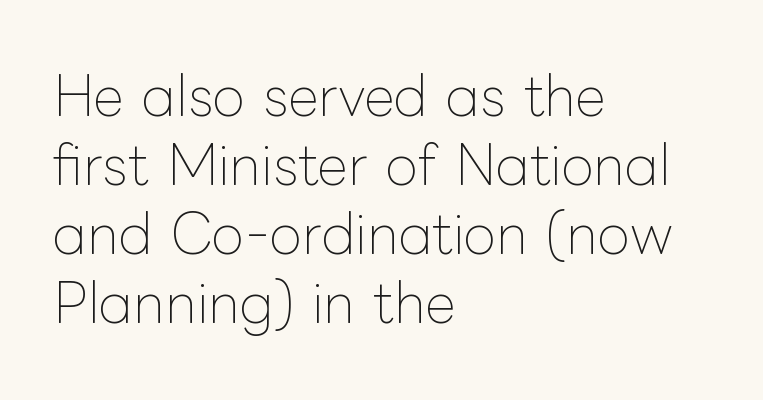
Q: Is the text bold? A: No.
Q: Is the text italic (slanted)? A: No, it is upright.
Q: Is the text underlined? A: No.
Q: How is the paragraph aligned? A: Left-aligned.
Q: Is the spacing between letters normal or unusually wide? A: Normal.
Q: Is the spacing between lines tight, normal or loose? A: Normal.
Q: Width (condensed, normal, or wide)? A: Normal.
Q: Stroke contrast? A: Low.
Q: x-height? A: Medium.
Q: Monospaced? A: No.
